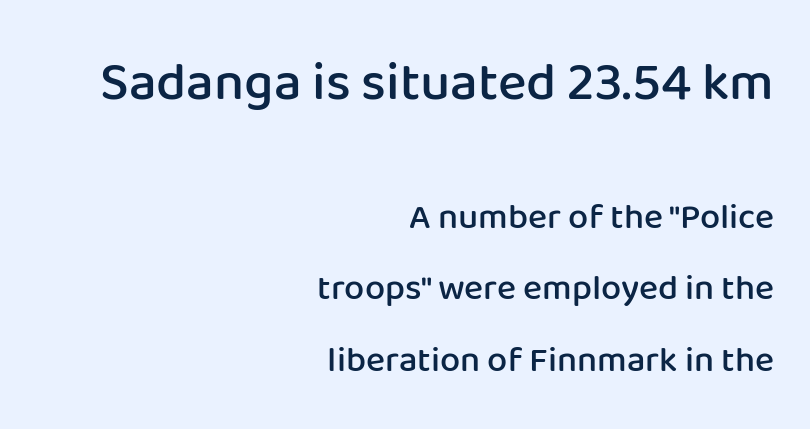
{"serif": "no", "italic": "no", "bold": "semi", "weight": "semibold", "width": "normal", "stroke_contrast": "low", "x_height": "medium", "monospaced": "no", "underline": "no", "align": "right", "line_spacing": "loose", "line_spacing_ratio": 1.98, "letter_spacing": "normal", "letter_spacing_em": 0.0, "larger_block": "first", "size_ratio": 1.5, "glyph_px": 54}
